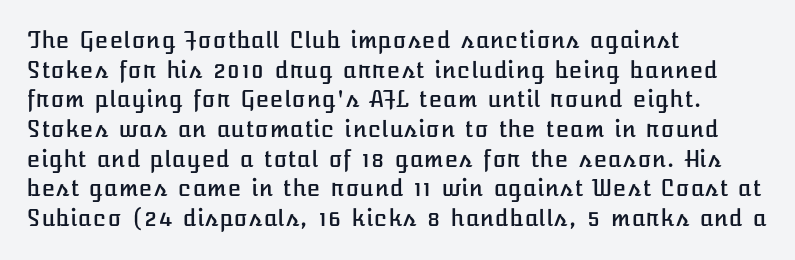
Q: Is the text italic (slanted)? A: No, it is upright.
Q: Is the text underlined? A: No.
Q: How is the paragraph aligned? A: Left-aligned.
Q: Is the spacing between letters normal or unusually wide? A: Normal.
Q: Is the spacing between lines tight, normal or loose? A: Normal.
